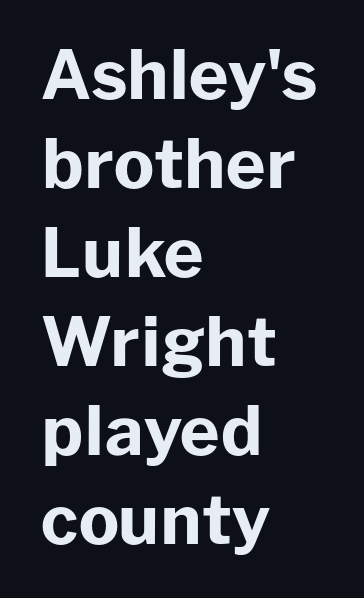
Q: Is the text bold? A: Yes.
Q: Is the text italic (slanted)? A: No, it is upright.
Q: Is the typeface a serif or a sans-serif typeface? A: Sans-serif.
Q: Is the text underlined? A: No.
Q: How is the paragraph aligned? A: Left-aligned.
Q: Is the spacing between letters normal or unusually wide? A: Normal.
Q: Is the spacing between lines tight, normal or loose? A: Normal.
Q: Width (condensed, normal, or wide)? A: Normal.
Q: Stroke contrast? A: Low.
Q: x-height? A: Medium.
Q: Monospaced? A: No.
